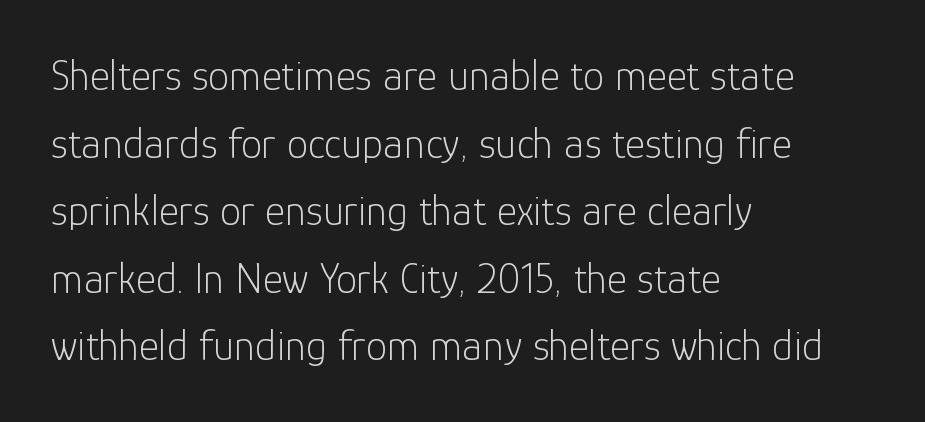
{"serif": "no", "italic": "no", "bold": "no", "weight": "light", "width": "normal", "stroke_contrast": "low", "x_height": "medium", "monospaced": "no", "underline": "no", "align": "left", "line_spacing": "normal", "line_spacing_ratio": 1.57, "letter_spacing": "normal", "letter_spacing_em": 0.0, "glyph_px": 43}
